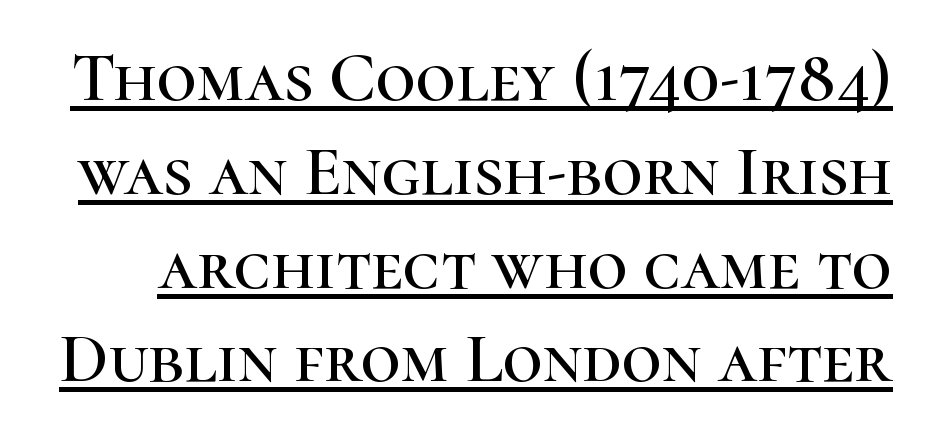
Q: Is the text italic (slanted)? A: No, it is upright.
Q: Is the typeface a serif or a sans-serif typeface? A: Serif.
Q: Is the text underlined? A: Yes.
Q: Is the spacing between letters normal or unusually wide? A: Normal.
Q: Is the spacing between lines tight, normal or loose? A: Normal.
Q: Width (condensed, normal, or wide)? A: Normal.
Q: Stroke contrast? A: High.
Q: x-height? A: Medium.
Q: Monospaced? A: No.
